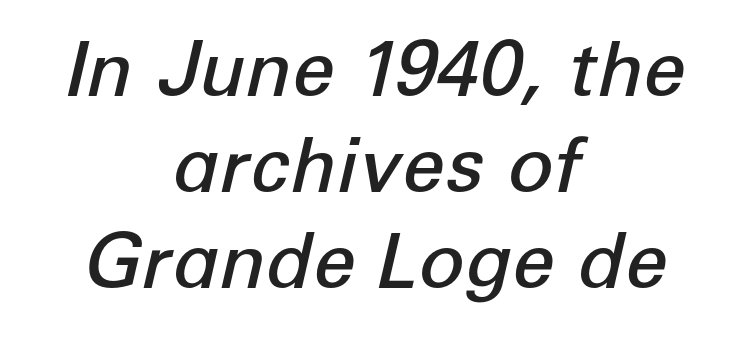
{"italic": "yes", "lean": "right", "slant_degrees": 12, "bold": "semi", "weight": "semibold", "width": "normal", "stroke_contrast": "low", "x_height": "medium", "monospaced": "no", "underline": "no", "align": "center", "line_spacing": "normal", "line_spacing_ratio": 1.26, "letter_spacing": "normal", "letter_spacing_em": 0.0, "glyph_px": 76}
